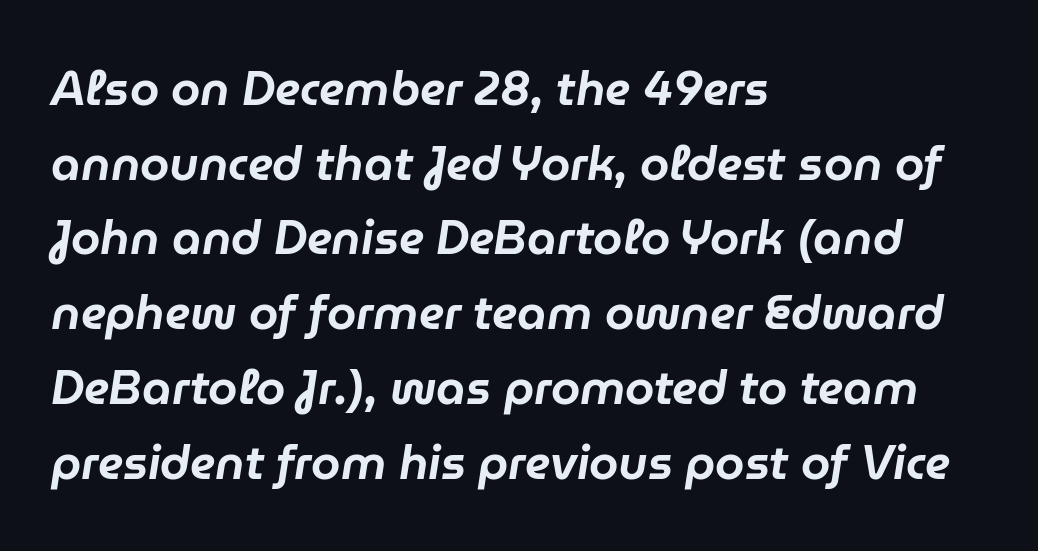
Successive baselines arrive at the customary interval. Nothing unusual about the tracking: characters are spaced as the font intends. Check under the words: just untouched page. The compositor pushed each line to the left boundary.
